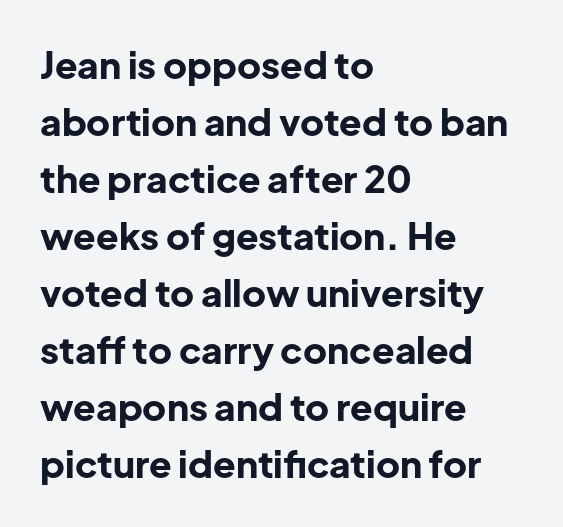
Nothing sits at the stroke ends, so this counts as sans-serif. This rendering leaves character spacing at its baseline value. The compositor pushed each line to the left boundary. These lines are rendered in a variable-pitch font. Students, this is bold: see how much ink each stroke carries.
